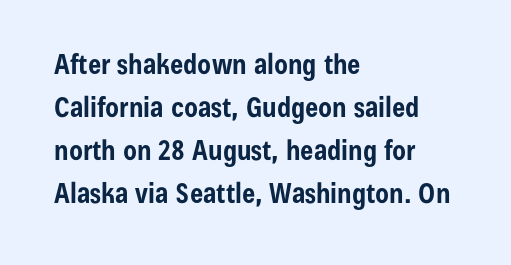
The image shows 28 px bold, condensed sans-serif type, upright; set left-aligned, normal line spacing (1.54x), normal letter spacing, not underlined; low stroke contrast and a medium x-height.
